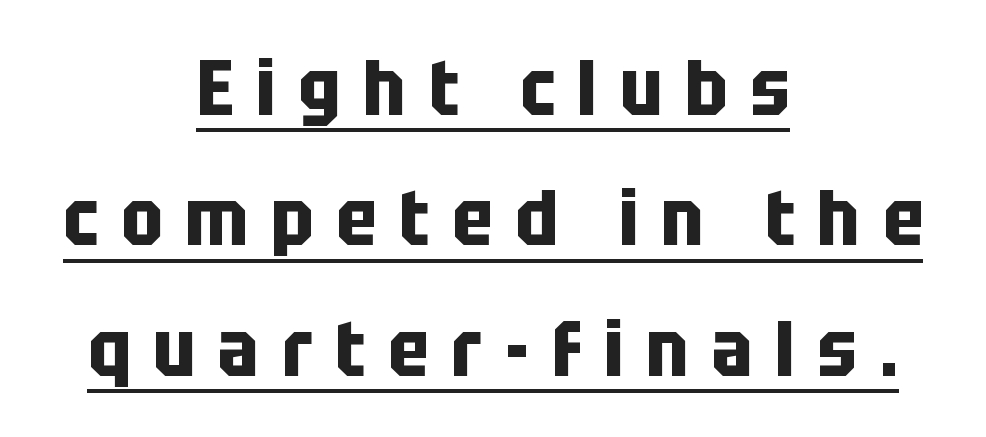
In terms of letterform style, serifs are entirely absent. Casual observation: everything's sitting right in the middle. Leading matches the norm, producing a regular column. Every character sits straight up, as roman type does. In terms of letterspacing, this is a distinctly airy, spread setting.
